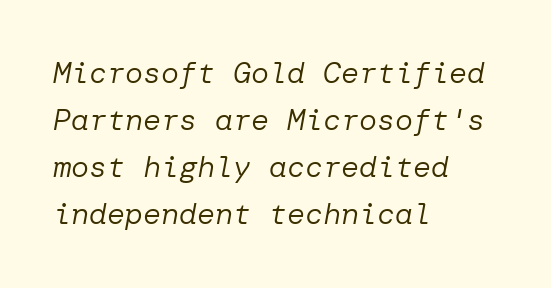
The image shows 30 px regular-weight type, italic (leaning right); set left-aligned, normal line spacing (1.57x), normal letter spacing, not underlined; low stroke contrast and a medium x-height.
